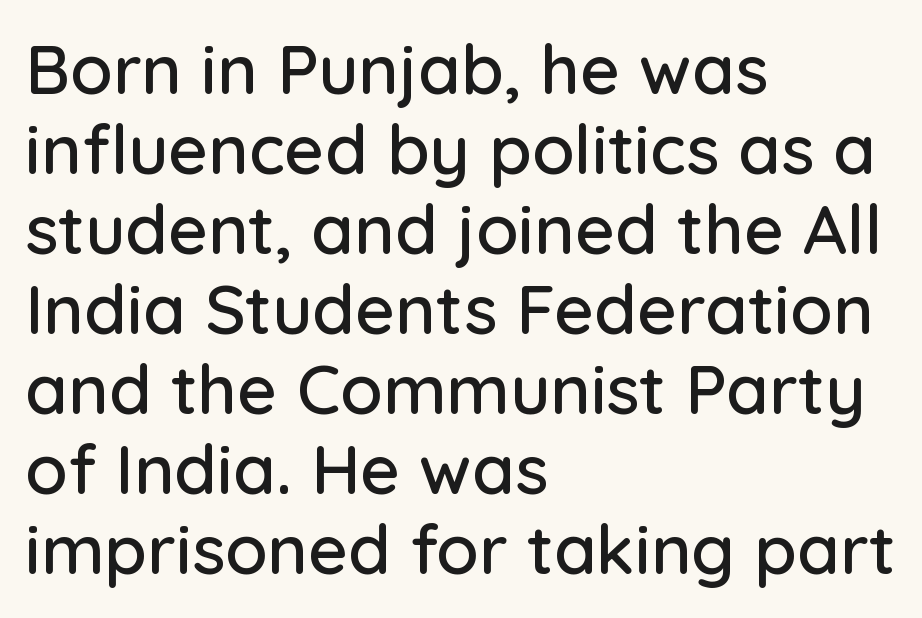
Q: Is the text italic (slanted)? A: No, it is upright.
Q: Is the typeface a serif or a sans-serif typeface? A: Sans-serif.
Q: Is the text underlined? A: No.
Q: How is the paragraph aligned? A: Left-aligned.
Q: Is the spacing between letters normal or unusually wide? A: Normal.
Q: Width (condensed, normal, or wide)? A: Normal.
Q: Stroke contrast? A: Low.
Q: x-height? A: Medium.
Q: Monospaced? A: No.
